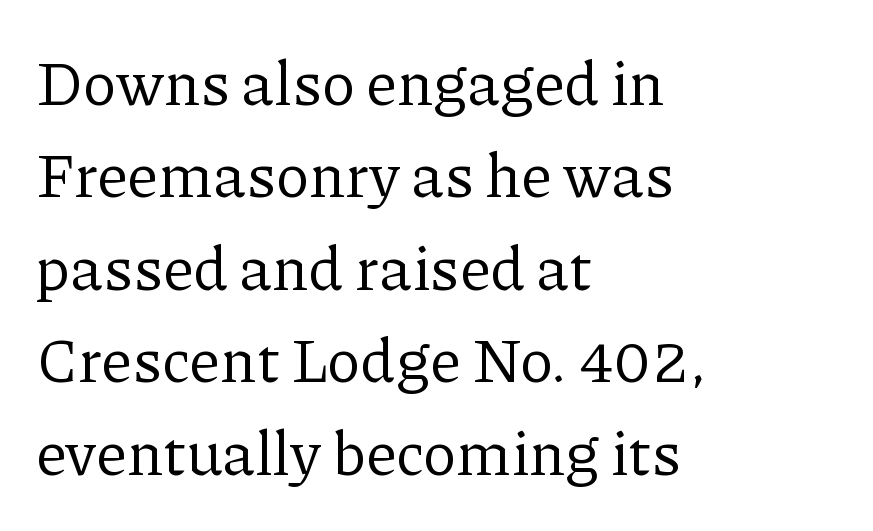
The image shows 62 px regular-weight serif type, upright; set left-aligned, normal line spacing (1.49x), normal letter spacing, not underlined; low stroke contrast and a medium x-height.
